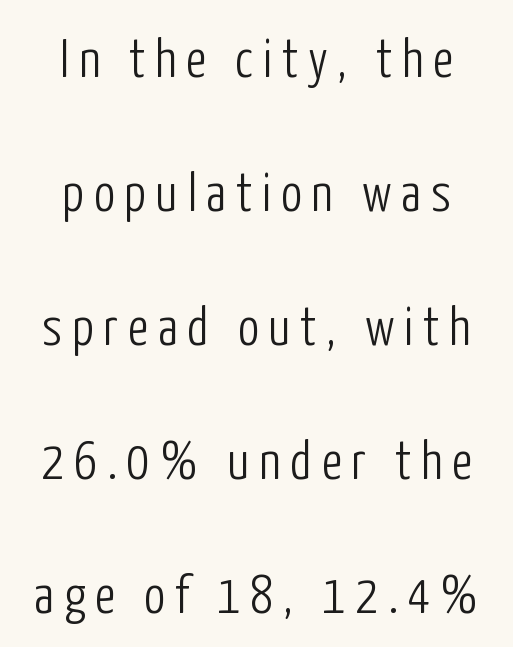
Regarding serifs, this sample does without them. The whitespace from short lines is split evenly between both sides. The leading is generous, giving the passage an open texture. Is this a fixed-width face? No — the glyphs have proportional, varying widths. No heavy texture on the line: the type isn't bold.
